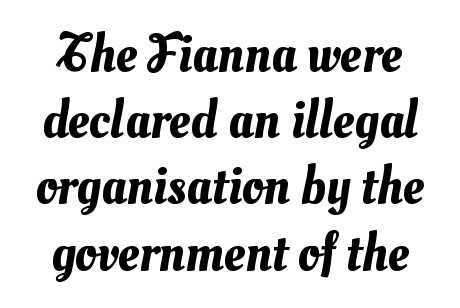
Q: Is the text underlined? A: No.
Q: How is the paragraph aligned? A: Centered.
Q: Is the spacing between letters normal or unusually wide? A: Normal.
Q: Is the spacing between lines tight, normal or loose? A: Normal.
Q: Width (condensed, normal, or wide)? A: Normal.
Q: Stroke contrast? A: Medium.
Q: x-height? A: Small.
Q: Monospaced? A: No.
